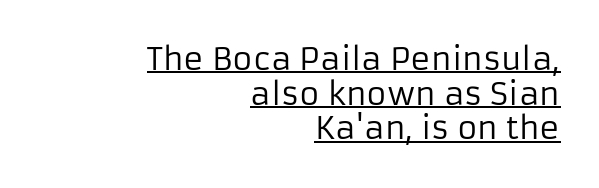
{"serif": "no", "italic": "no", "bold": "no", "weight": "regular", "width": "normal", "stroke_contrast": "low", "x_height": "medium", "monospaced": "no", "underline": "yes", "align": "right", "line_spacing": "tight", "line_spacing_ratio": 1.12, "letter_spacing": "normal", "letter_spacing_em": 0.0, "glyph_px": 31}
